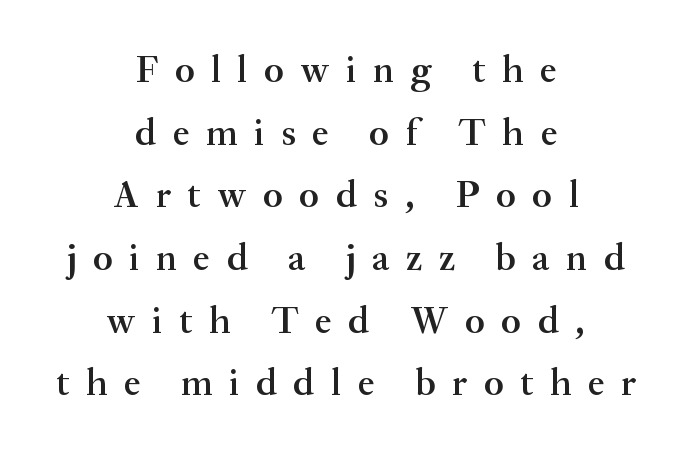
The image shows 38 px semibold serif type, upright; set centered, normal line spacing (1.65x), unusually wide letter spacing (+0.44 em), not underlined; medium stroke contrast and a small x-height.
